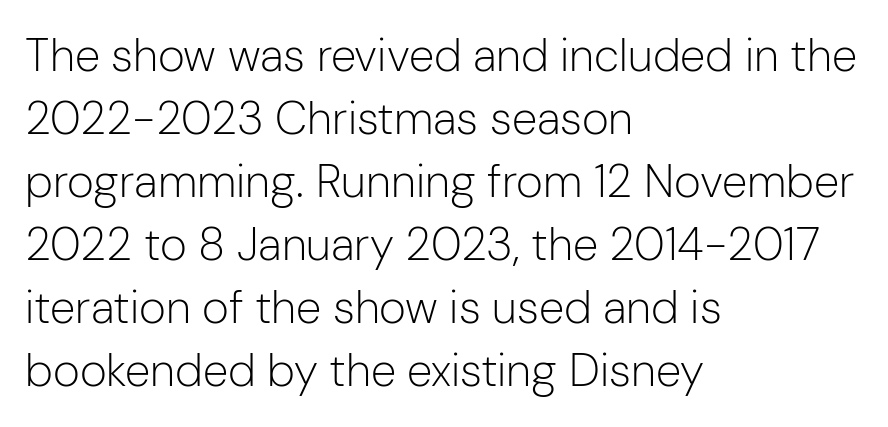
The font's upright variant was chosen for this text. Rows of type keep a routine distance in the vertical direction. Think of a printed novel: that variable character pitch is what you see here. Short and long lines alike share a common starting point at left. Check the space under the baseline: it is left empty. The letterforms sit shoulder to shoulder at normal distance.
